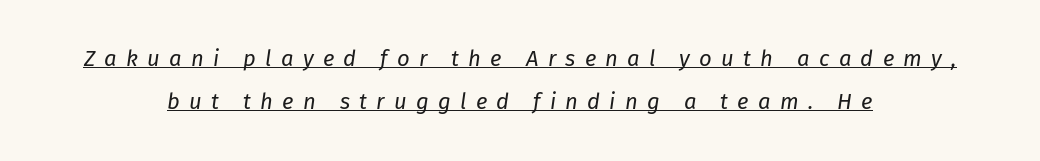
{"italic": "yes", "lean": "right", "slant_degrees": 8, "bold": "no", "underline": "yes", "align": "center", "line_spacing": "loose", "line_spacing_ratio": 1.96, "letter_spacing": "wide", "letter_spacing_em": 0.42, "glyph_px": 22}
